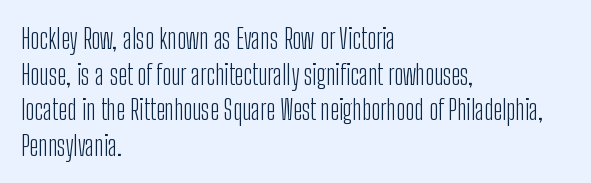
{"serif": "no", "italic": "no", "bold": "no", "weight": "light", "width": "condensed", "stroke_contrast": "low", "x_height": "medium", "monospaced": "no", "underline": "no", "align": "left", "line_spacing": "normal", "line_spacing_ratio": 1.27, "letter_spacing": "normal", "letter_spacing_em": 0.0, "glyph_px": 28}
